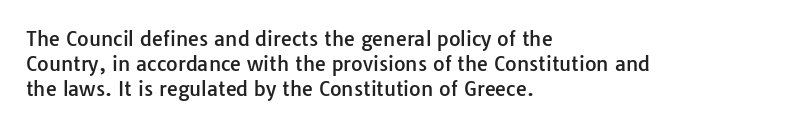
The image shows 20 px text type, upright; set left-aligned, line spacing 1.24x, normal letter spacing, not underlined.
